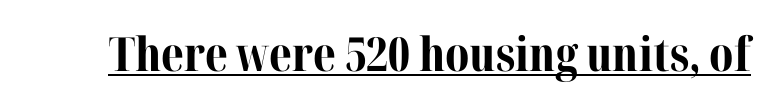
Q: Is the text bold? A: Yes.
Q: Is the text italic (slanted)? A: No, it is upright.
Q: Is the typeface a serif or a sans-serif typeface? A: Serif.
Q: Is the text underlined? A: Yes.
Q: Is the spacing between letters normal or unusually wide? A: Normal.
Q: Width (condensed, normal, or wide)? A: Normal.
Q: Stroke contrast? A: Medium.
Q: x-height? A: Medium.
Q: Monospaced? A: No.
